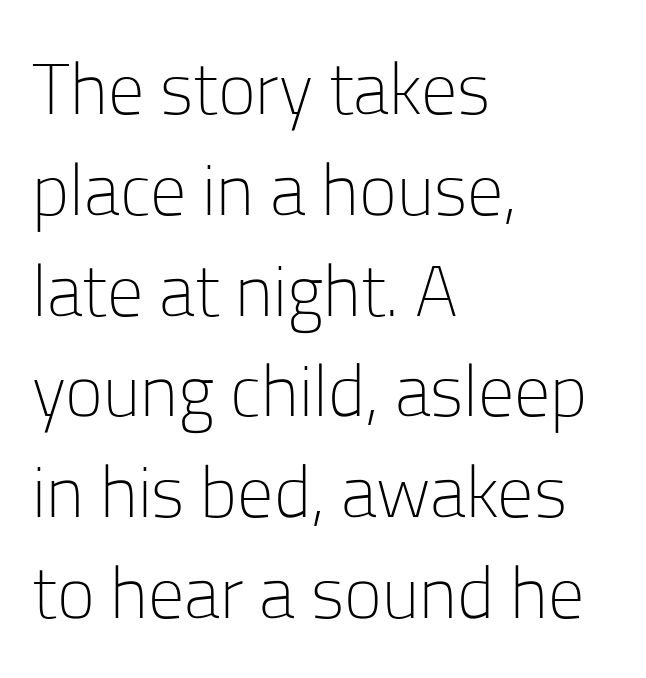
The face used here is rendered with its standard letterfit. The passage shown is typed in a proportional face where columns would drift. The typesetter chose a ragged-right arrangement here. No extra ink here — the face is not bold.
